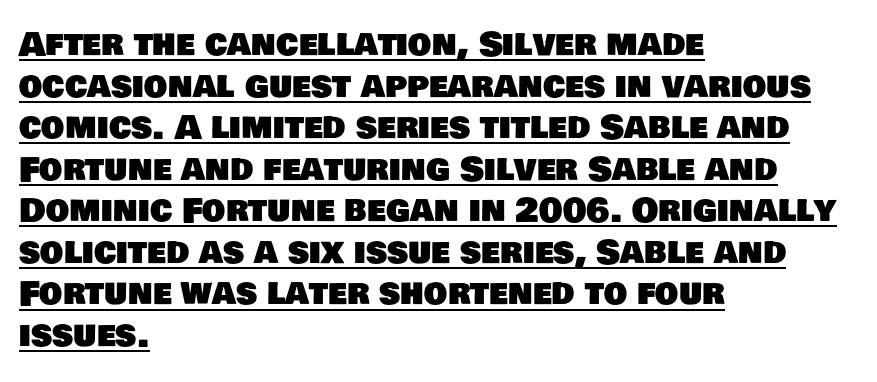
The image shows 33 px sans-serif type; set left-aligned, normal line spacing (1.26x), normal letter spacing, underlined; low stroke contrast and a large x-height.
